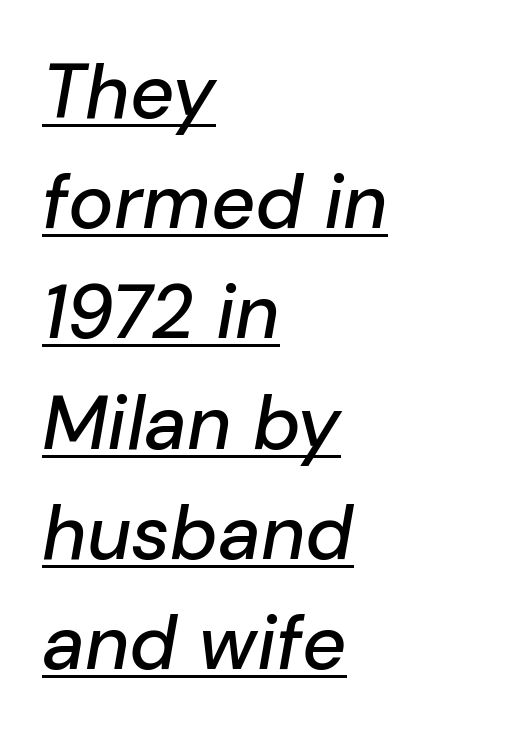
Q: Is the text italic (slanted)? A: Yes, it leans right by about 10 degrees.
Q: Is the text underlined? A: Yes.
Q: How is the paragraph aligned? A: Left-aligned.
Q: Is the spacing between letters normal or unusually wide? A: Normal.
Q: Is the spacing between lines tight, normal or loose? A: Normal.
Q: Width (condensed, normal, or wide)? A: Normal.
Q: Stroke contrast? A: Low.
Q: x-height? A: Medium.
Q: Monospaced? A: No.
